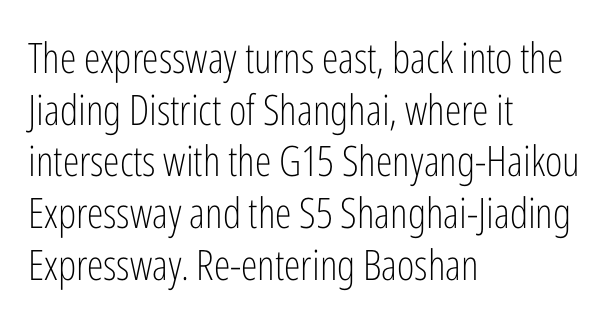
The image shows 42 px light, condensed sans-serif type, upright; set left-aligned, line spacing 1.23x, normal letter spacing, not underlined; low stroke contrast and a medium x-height.
